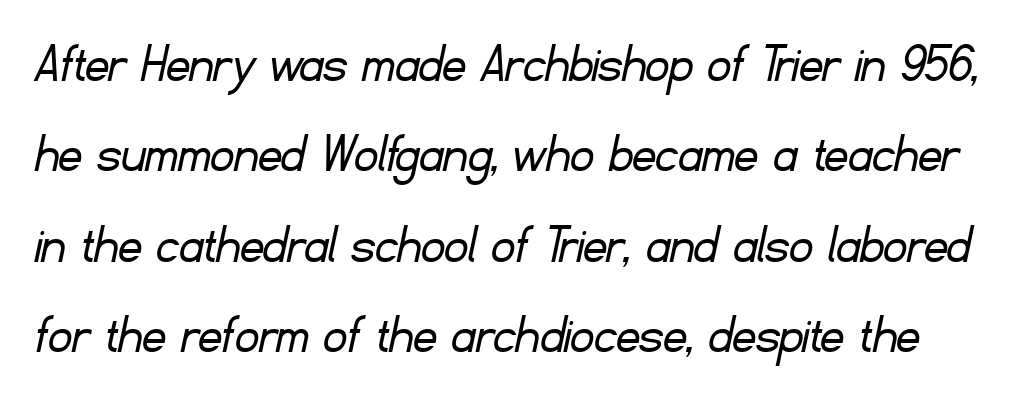
The face used here is proportionally spaced, like ordinary book or web type. Heft: none added — not bold. Is there much room between lines? A standard amount, neither cramped nor airy. The gaps between neighbouring characters are ordinary and unremarkable. A clean baseline with only descenders dipping below it.
